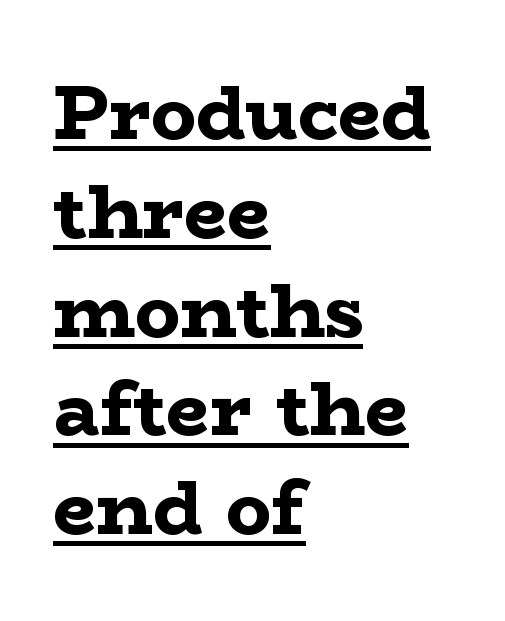
Q: Is the text bold? A: Yes.
Q: Is the text italic (slanted)? A: No, it is upright.
Q: Is the typeface a serif or a sans-serif typeface? A: Serif.
Q: Is the text underlined? A: Yes.
Q: How is the paragraph aligned? A: Left-aligned.
Q: Is the spacing between letters normal or unusually wide? A: Normal.
Q: Is the spacing between lines tight, normal or loose? A: Normal.
Q: Width (condensed, normal, or wide)? A: Wide.
Q: Stroke contrast? A: Low.
Q: x-height? A: Medium.
Q: Monospaced? A: No.
